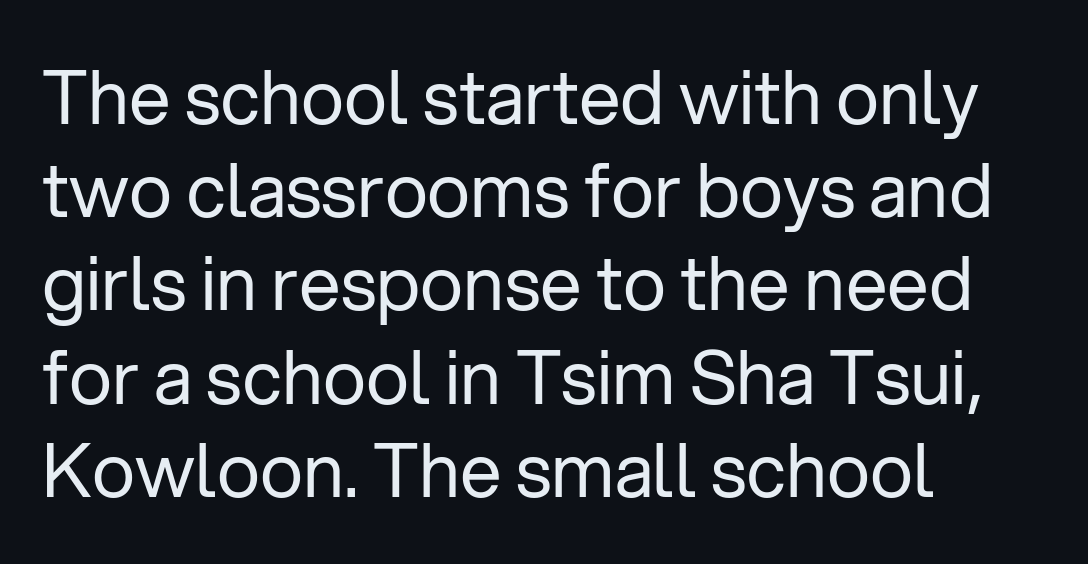
The image shows 74 px regular-weight sans-serif type, upright; set left-aligned, normal line spacing (1.26x), normal letter spacing, not underlined; low stroke contrast and a medium x-height.
